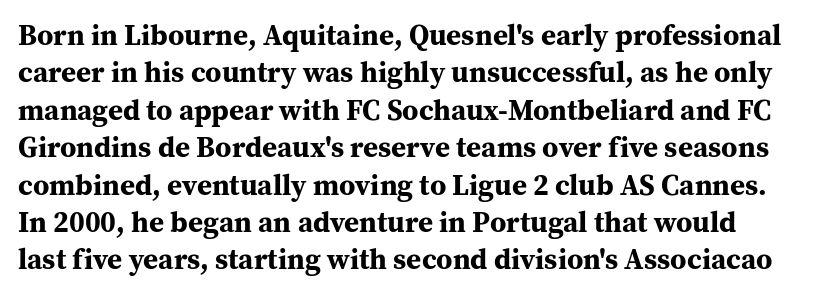
{"serif": "yes", "italic": "no", "bold": "yes", "weight": "bold", "width": "normal", "stroke_contrast": "medium", "x_height": "medium", "monospaced": "no", "underline": "no", "line_spacing": "normal", "line_spacing_ratio": 1.29, "letter_spacing": "normal", "letter_spacing_em": 0.0, "glyph_px": 29}
